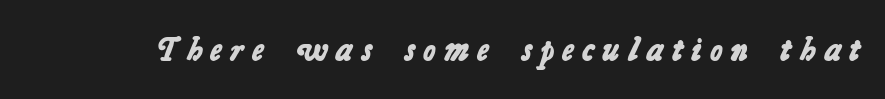
{"serif": "no", "bold": "yes", "weight": "bold", "width": "normal", "stroke_contrast": "low", "x_height": "medium", "monospaced": "no", "underline": "no", "letter_spacing": "wide", "letter_spacing_em": 0.25, "glyph_px": 34}
